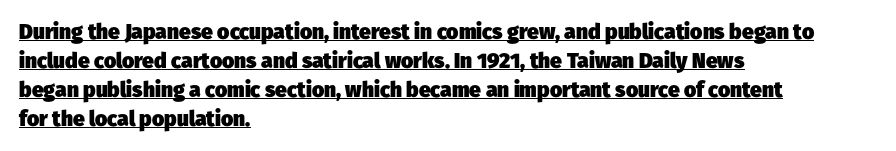
Compared with an ordinary text face, these strokes are far heavier — a full bold. Does the leading feel generous? No, just average. Students, observe the line beneath the letters — that is underlining. The setting favours the left margin, as ordinary paragraphs usually do. Compared with typical body copy, the letter spacing here is the same.
